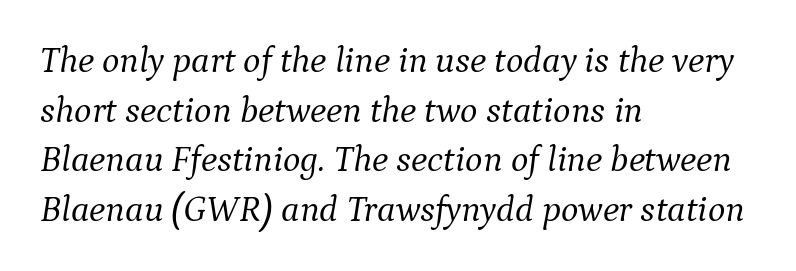
{"serif": "yes", "italic": "yes", "lean": "right", "slant_degrees": 9, "bold": "no", "weight": "light", "width": "normal", "stroke_contrast": "medium", "x_height": "medium", "monospaced": "no", "underline": "no", "align": "left", "line_spacing": "normal", "line_spacing_ratio": 1.34, "letter_spacing": "normal", "letter_spacing_em": 0.0, "glyph_px": 37}
